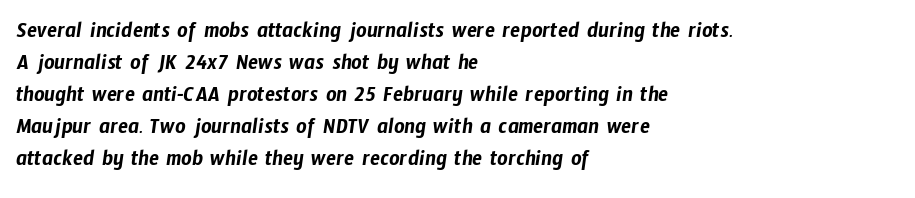
The image shows 23 px text type; set left-aligned, normal line spacing (1.39x), normal letter spacing, not underlined.
